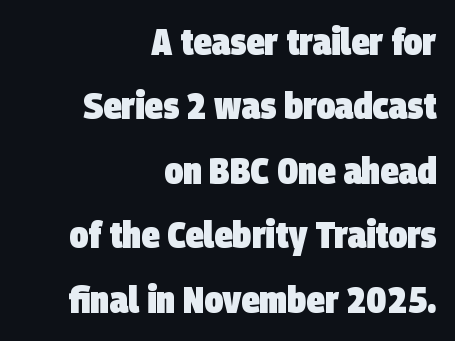
The image shows 37 px heavy, condensed sans-serif type; set right-aligned, line spacing 1.74x, normal letter spacing, not underlined; low stroke contrast and a large x-height.
